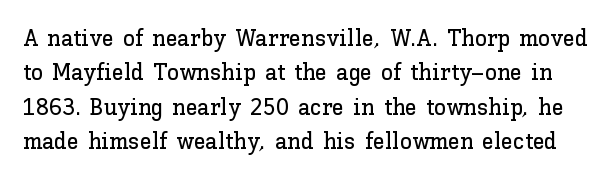
Ascenders rise straight up at ninety degrees. The type is set solid horizontally, with unmodified tracking. A bare baseline throughout the passage. Summary of vertical rhythm: regular, with standard interline spacing.
